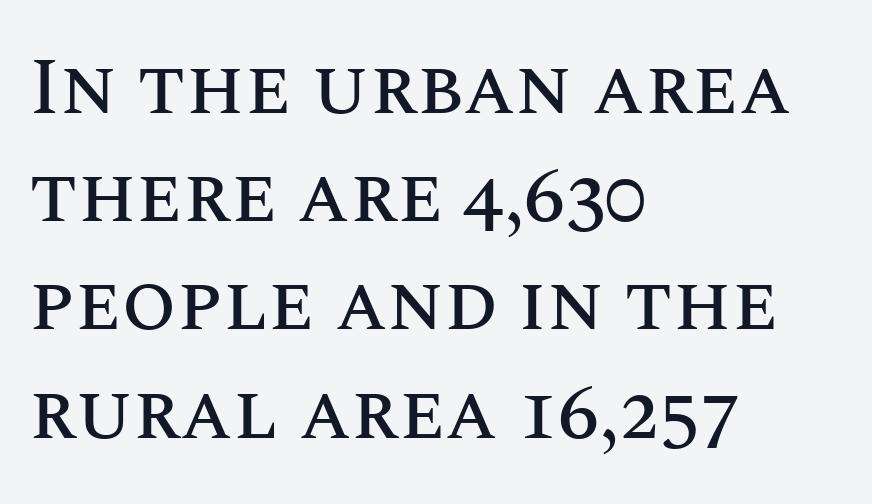
The image shows 79 px text type, upright; set left-aligned, normal line spacing (1.37x), normal letter spacing, not underlined; medium stroke contrast and a large x-height.
